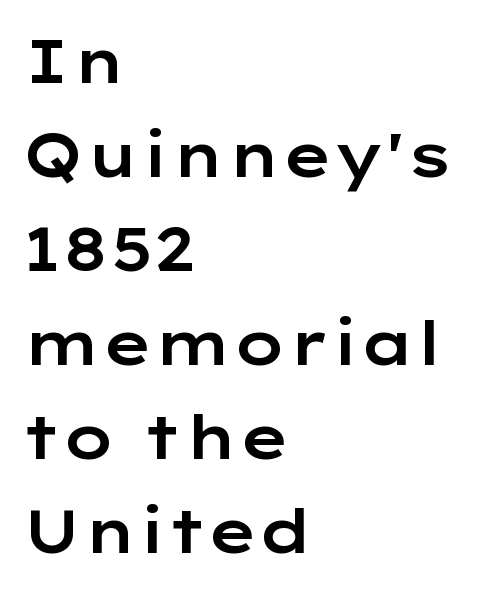
Q: Is the text italic (slanted)? A: No, it is upright.
Q: Is the typeface a serif or a sans-serif typeface? A: Sans-serif.
Q: Is the text underlined? A: No.
Q: How is the paragraph aligned? A: Left-aligned.
Q: Is the spacing between letters normal or unusually wide? A: Normal.
Q: Is the spacing between lines tight, normal or loose? A: Normal.
Q: Width (condensed, normal, or wide)? A: Wide.
Q: Stroke contrast? A: Low.
Q: x-height? A: Medium.
Q: Monospaced? A: No.
